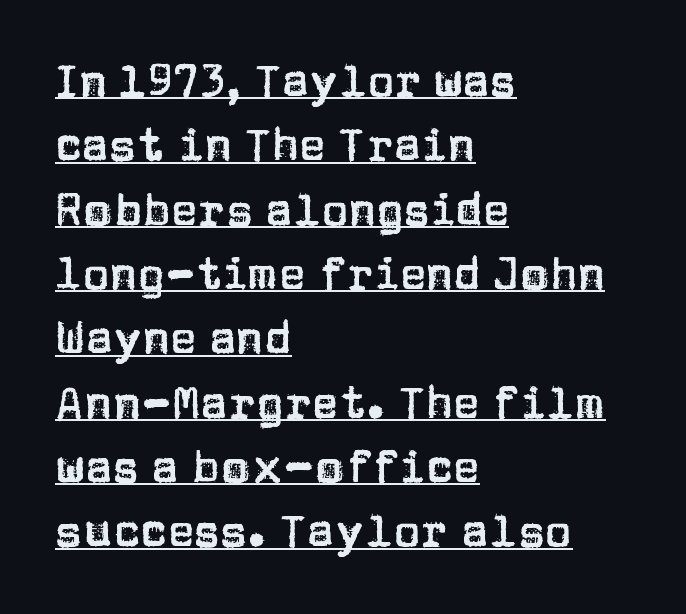
The horizontal fit of the characters is conventional and even. The designer left line spacing at the default. The sample's only ornament is a line tracing under the words. Grotesque or geometric, the face here clearly has no serifs.
